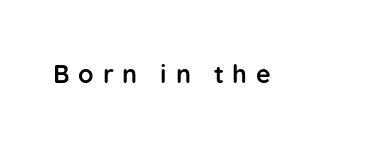
Q: Is the text bold? A: Yes.
Q: Is the text italic (slanted)? A: No, it is upright.
Q: Is the text underlined? A: No.
Q: Is the spacing between letters normal or unusually wide? A: Unusually wide.
